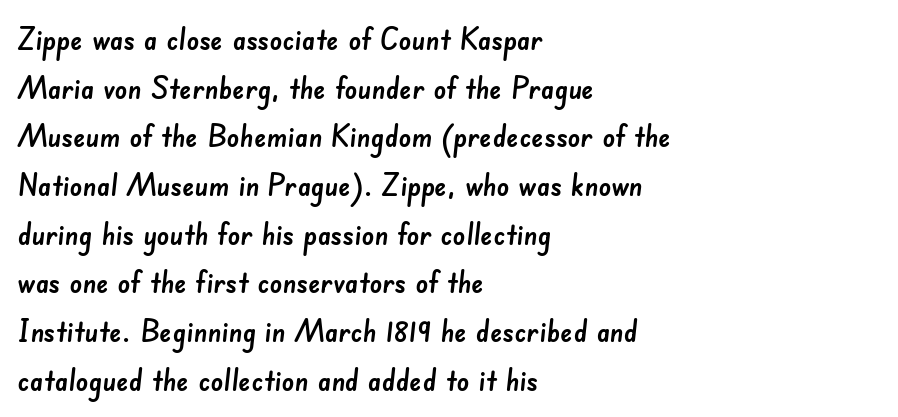
The block of text has a typical density, with ordinary space between rows. In CSS terms this would be text-align: left. The rendering uses natural spacing where letterforms have individual widths. Letterform terminals end flat and unadorned throughout the passage.
